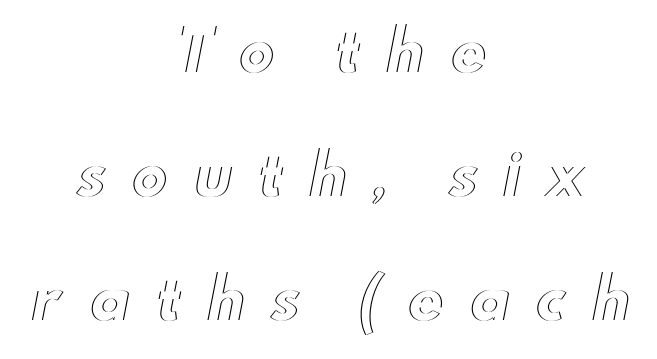
No word sits above an underline. Airy leading. The line texture is sparse and dotted thanks to wide tracking. Each letter keeps its own natural width here, so spacing adapts to shape.
